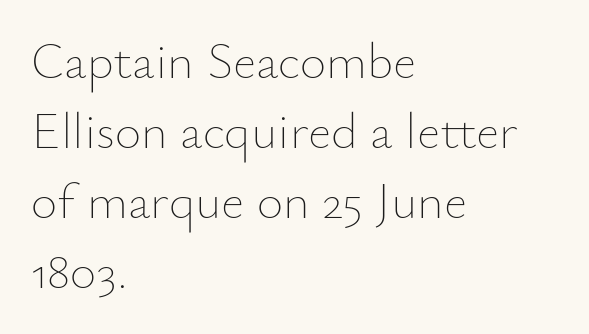
Inter-character spacing is left at the font's built-in metrics. The passage shown is not bold in any degree. Varying glyph widths throughout — classic text-font behaviour. The strip under each line holds only bare page. The axis of the letterforms is exactly vertical.
